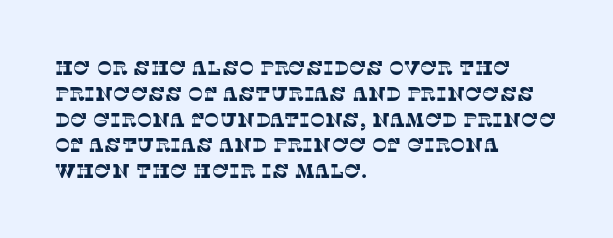
Q: Is the text underlined? A: No.
Q: How is the paragraph aligned? A: Left-aligned.
Q: Is the spacing between letters normal or unusually wide? A: Normal.
Q: Is the spacing between lines tight, normal or loose? A: Normal.
